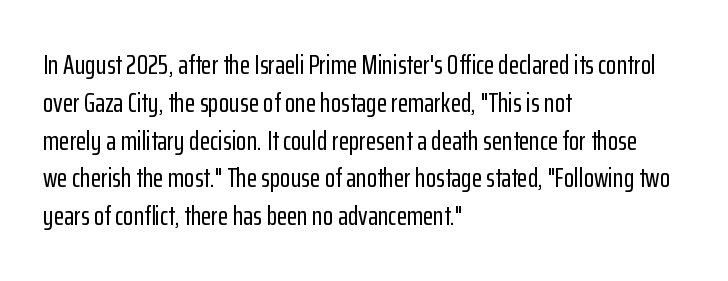
The image shows 27 px text type, upright; set left-aligned, normal line spacing (1.4x), normal letter spacing, not underlined.
